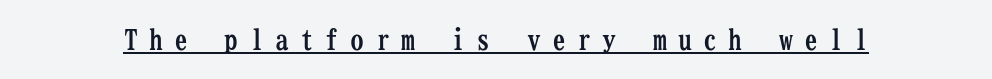
The image shows 28 px semibold, condensed serif type, upright, monospaced; set unusually wide letter spacing (+0.4 em), underlined; low stroke contrast and a medium x-height.
